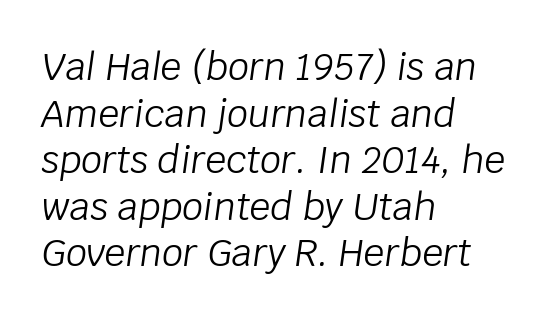
The image shows 37 px light type, italic (leaning right); set left-aligned, normal line spacing (1.26x), normal letter spacing, not underlined; low stroke contrast and a large x-height.
